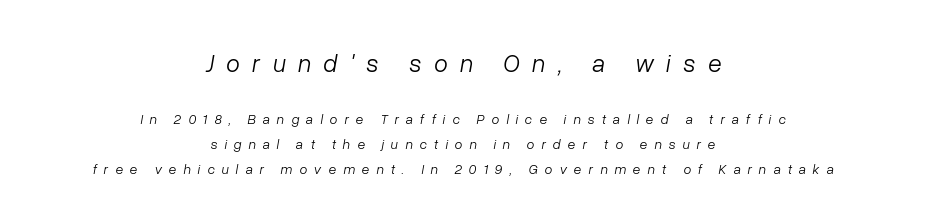
{"italic": "yes", "lean": "right", "slant_degrees": 10, "bold": "no", "underline": "no", "align": "center", "line_spacing_ratio": 1.77, "letter_spacing": "wide", "letter_spacing_em": 0.5, "larger_block": "first", "size_ratio": 1.79, "glyph_px": 25}
